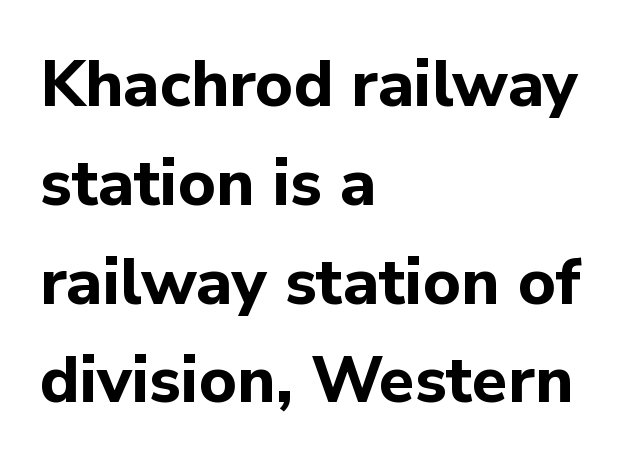
Q: Is the text bold? A: Yes.
Q: Is the text italic (slanted)? A: No, it is upright.
Q: Is the typeface a serif or a sans-serif typeface? A: Sans-serif.
Q: Is the text underlined? A: No.
Q: How is the paragraph aligned? A: Left-aligned.
Q: Is the spacing between letters normal or unusually wide? A: Normal.
Q: Is the spacing between lines tight, normal or loose? A: Normal.
Q: Width (condensed, normal, or wide)? A: Normal.
Q: Stroke contrast? A: Low.
Q: x-height? A: Medium.
Q: Monospaced? A: No.
